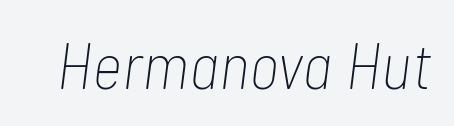
What stands out about the letter spacing? Nothing — it is the standard amount. The area under the type is left untouched. Varying glyph widths throughout — classic text-font behaviour. A quiet, ordinary-to-light weight characterises the typeface. An italicized treatment has been applied to the whole sample.
